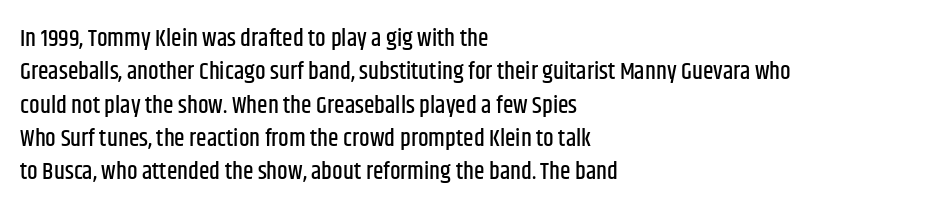
Style check: upright. Bare-footed words on every line. The passage shown has conventional tracking throughout. If you measured baseline to baseline, you'd find a middling distance. A student would call this left alignment; a typographer would say flush left, rag right.
